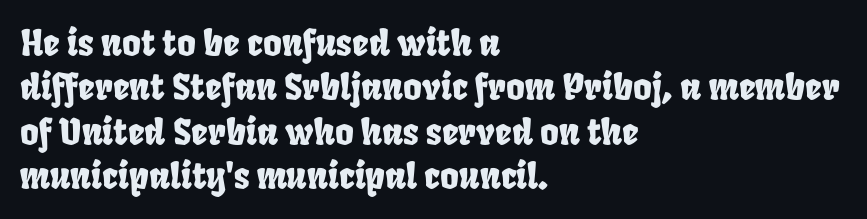
The image shows 36 px condensed type; set left-aligned, line spacing 1.23x, normal letter spacing, not underlined; low stroke contrast and a large x-height.
